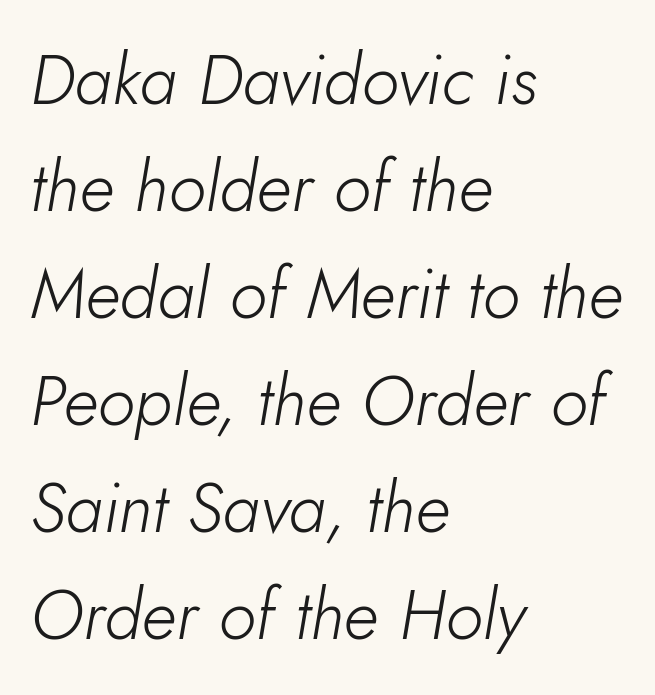
{"italic": "yes", "lean": "right", "slant_degrees": 5, "bold": "no", "weight": "light", "width": "normal", "stroke_contrast": "low", "x_height": "small", "monospaced": "no", "underline": "no", "align": "left", "line_spacing": "normal", "line_spacing_ratio": 1.55, "letter_spacing": "normal", "letter_spacing_em": 0.0, "glyph_px": 69}
